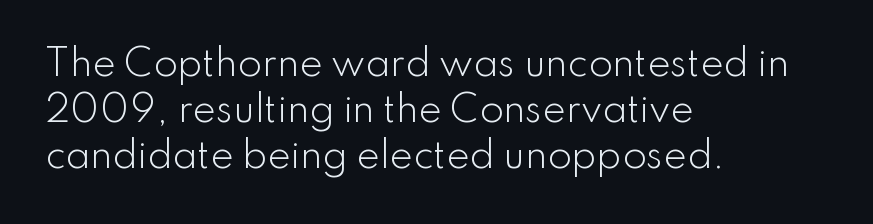
{"serif": "no", "italic": "no", "bold": "no", "weight": "light", "width": "normal", "stroke_contrast": "low", "x_height": "small", "monospaced": "no", "underline": "no", "align": "left", "line_spacing": "normal", "line_spacing_ratio": 1.32, "letter_spacing": "normal", "letter_spacing_em": 0.0, "glyph_px": 35}
